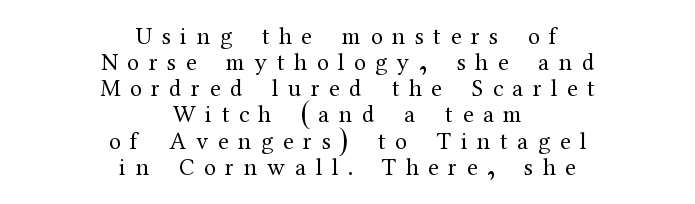
The image shows 24 px text type, upright; set centered, tight line spacing (1.09x), unusually wide letter spacing (+0.4 em), not underlined.
